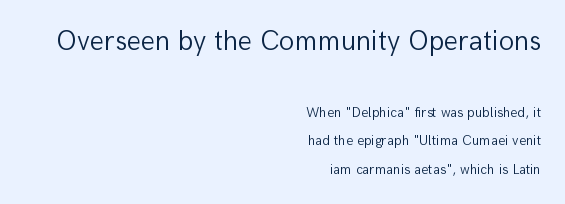
Q: Is the text bold? A: No.
Q: Is the text italic (slanted)? A: No, it is upright.
Q: Is the typeface a serif or a sans-serif typeface? A: Sans-serif.
Q: Is the text underlined? A: No.
Q: How is the paragraph aligned? A: Right-aligned.
Q: Is the spacing between letters normal or unusually wide? A: Normal.
Q: Is the spacing between lines tight, normal or loose? A: Loose.
Q: Which block of text is set in a larger size, the first (top) or the second (bottom)? A: The first (top) one.
Q: Width (condensed, normal, or wide)? A: Normal.
Q: Stroke contrast? A: Low.
Q: x-height? A: Medium.
Q: Monospaced? A: No.
